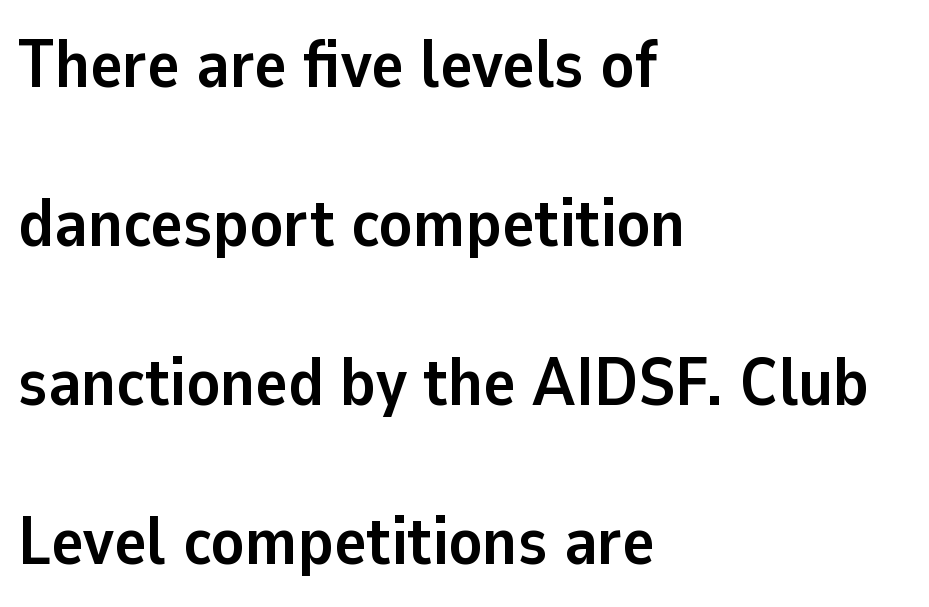
{"serif": "no", "italic": "no", "bold": "yes", "weight": "semibold", "width": "normal", "stroke_contrast": "low", "x_height": "medium", "monospaced": "no", "underline": "no", "align": "left", "line_spacing": "loose", "line_spacing_ratio": 2.34, "letter_spacing": "normal", "letter_spacing_em": 0.0, "glyph_px": 68}
